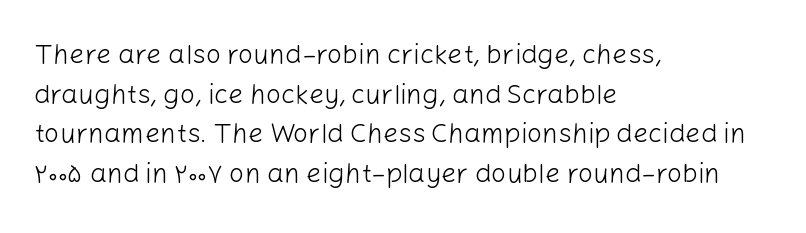
Notice how descenders clear the ascenders below comfortably — that's standard leading. Inter-character spacing is left at the font's built-in metrics. Bare-footed words on every line. The strokes are not fattened; the text isn't bold. A student would call this left alignment; a typographer would say flush left, rag right.
